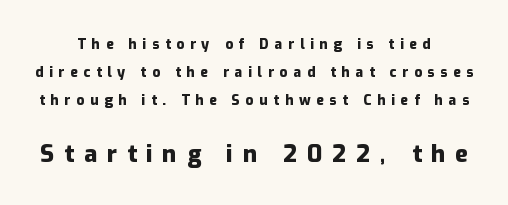
The gaps between neighbouring characters are conspicuously large. Whoever set this chose breathing room over compactness in the vertical rhythm. The rendering uses a bold face; every stroke is thick and dark. Anything drawn beneath the words? Only blank space.
